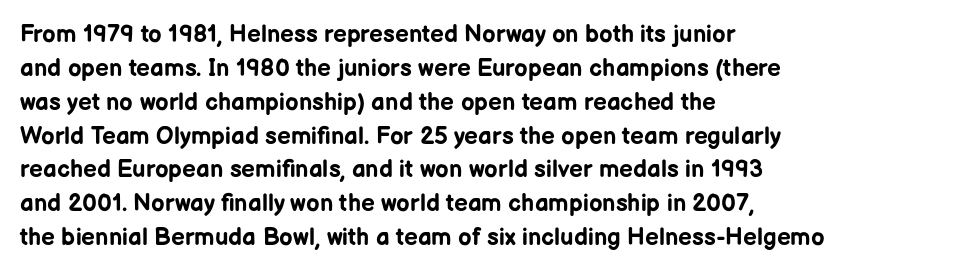
Check under the words: just untouched page. The lettering stays uniformly vertical, giving the passage a roman look. Does the weight exceed regular? Yes, all the way to bold. Leading: standard.
